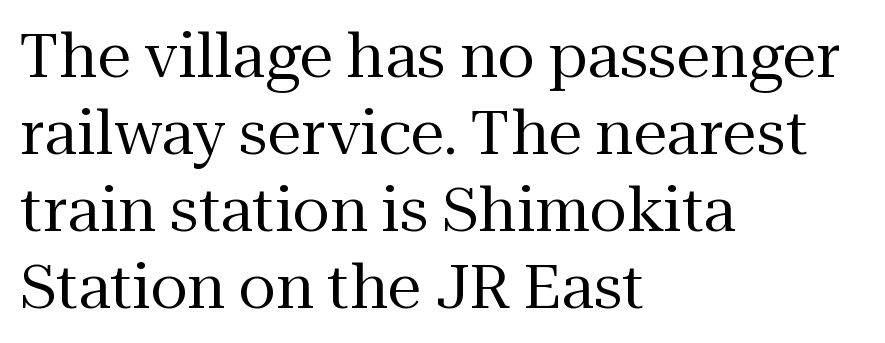
Q: Is the text bold? A: No.
Q: Is the text italic (slanted)? A: No, it is upright.
Q: Is the typeface a serif or a sans-serif typeface? A: Serif.
Q: Is the text underlined? A: No.
Q: How is the paragraph aligned? A: Left-aligned.
Q: Is the spacing between letters normal or unusually wide? A: Normal.
Q: Is the spacing between lines tight, normal or loose? A: Normal.
Q: Width (condensed, normal, or wide)? A: Normal.
Q: Stroke contrast? A: Medium.
Q: x-height? A: Medium.
Q: Monospaced? A: No.
